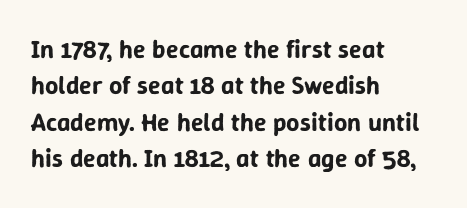
Q: Is the text italic (slanted)? A: No, it is upright.
Q: Is the text underlined? A: No.
Q: How is the paragraph aligned? A: Left-aligned.
Q: Is the spacing between letters normal or unusually wide? A: Normal.
Q: Is the spacing between lines tight, normal or loose? A: Normal.
